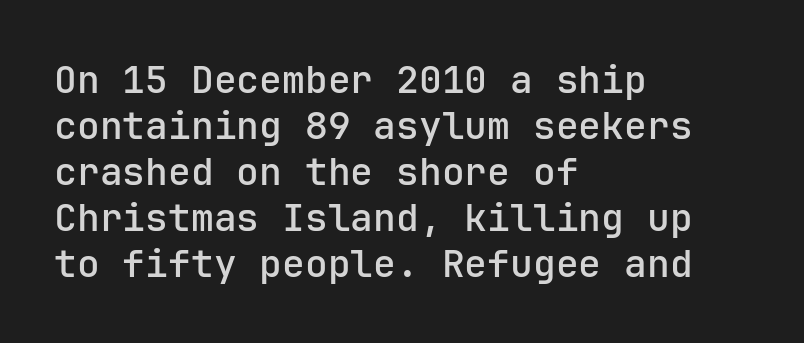
Q: Is the text italic (slanted)? A: No, it is upright.
Q: Is the typeface a serif or a sans-serif typeface? A: Sans-serif.
Q: Is the text underlined? A: No.
Q: How is the paragraph aligned? A: Left-aligned.
Q: Is the spacing between letters normal or unusually wide? A: Normal.
Q: Width (condensed, normal, or wide)? A: Normal.
Q: Stroke contrast? A: Low.
Q: x-height? A: Medium.
Q: Monospaced? A: Yes.
